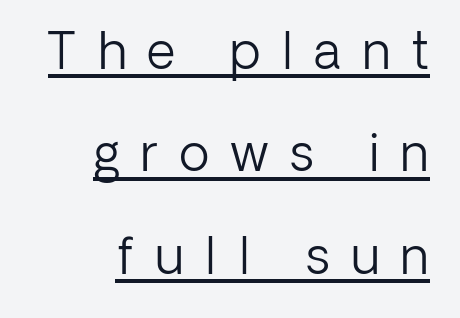
Compared with a typical body face, this is equally light or lighter still. Emphasis is given by a line drawn under the lettering. The type family on display is of the sans-serif kind. The letters advance in unequal steps, a hallmark of proportional type. Where is the straight margin? On the right. Is there any slant? The stems are plumb.
